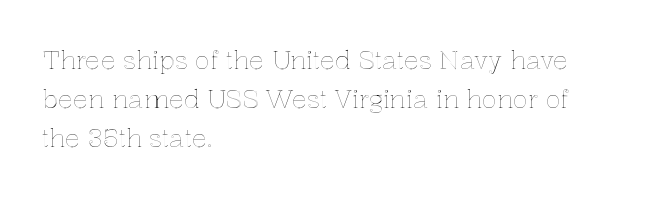
The image shows 25 px text type, upright; set left-aligned, normal line spacing (1.57x), normal letter spacing, not underlined.
